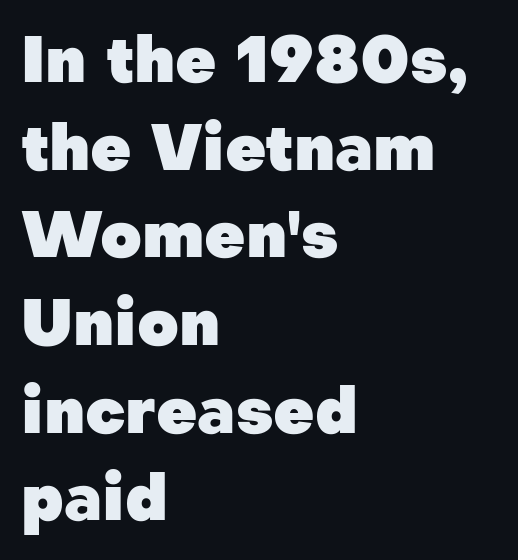
Q: Is the text bold? A: Yes.
Q: Is the text italic (slanted)? A: No, it is upright.
Q: Is the typeface a serif or a sans-serif typeface? A: Sans-serif.
Q: Is the text underlined? A: No.
Q: How is the paragraph aligned? A: Left-aligned.
Q: Is the spacing between letters normal or unusually wide? A: Normal.
Q: Is the spacing between lines tight, normal or loose? A: Normal.
Q: Width (condensed, normal, or wide)? A: Normal.
Q: Stroke contrast? A: Low.
Q: x-height? A: Medium.
Q: Monospaced? A: No.
